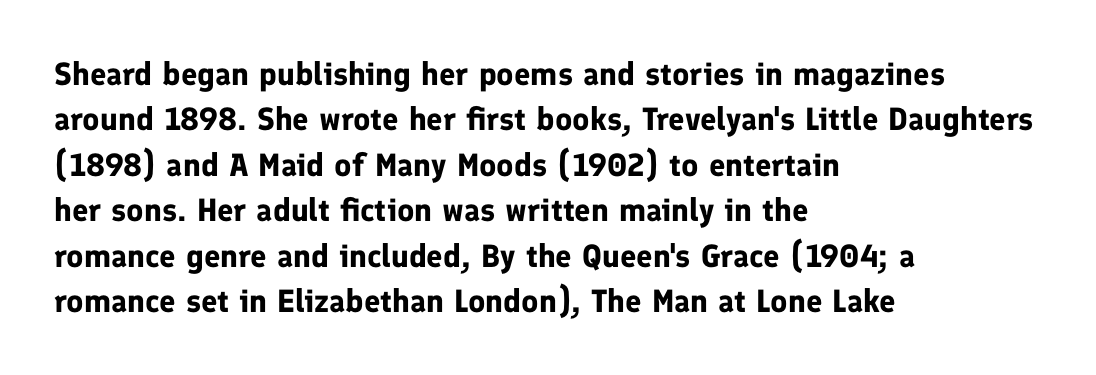
This sample uses a sans-serif face. Rows of type keep a routine distance in the vertical direction. Each letter keeps its own natural width here, so spacing adapts to shape. A bare baseline throughout the passage.
